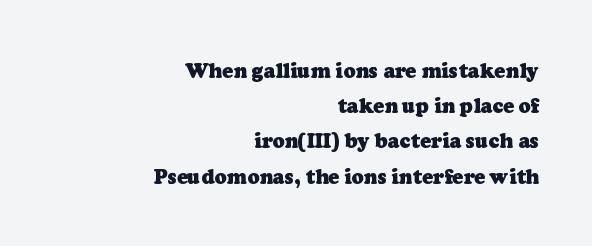
Typographic density is high because the face is bold. A flush-right, rag-left setting is used for this passage. The rendering keeps characters at their native spacing. Has an underline been added? It has not.
